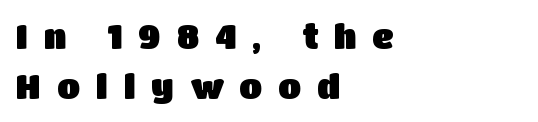
Q: Is the text italic (slanted)? A: No, it is upright.
Q: Is the typeface a serif or a sans-serif typeface? A: Sans-serif.
Q: Is the text underlined? A: No.
Q: How is the paragraph aligned? A: Left-aligned.
Q: Is the spacing between letters normal or unusually wide? A: Unusually wide.
Q: Is the spacing between lines tight, normal or loose? A: Normal.
Q: Width (condensed, normal, or wide)? A: Normal.
Q: Stroke contrast? A: Low.
Q: x-height? A: Large.
Q: Monospaced? A: No.
